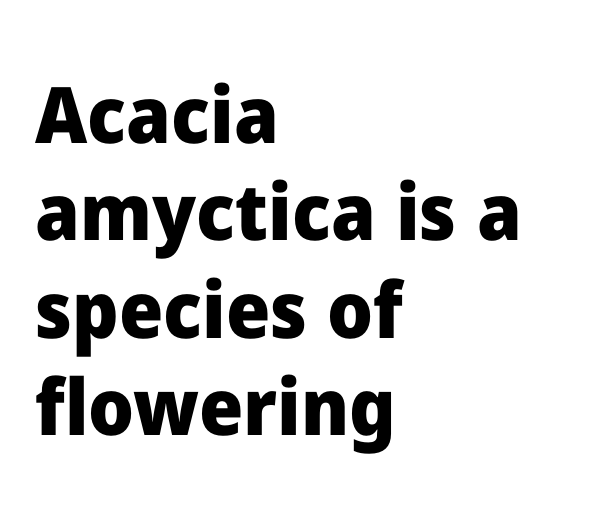
The image shows 78 px heavy sans-serif type, upright; set left-aligned, normal line spacing (1.25x), normal letter spacing, not underlined; low stroke contrast and a medium x-height.
